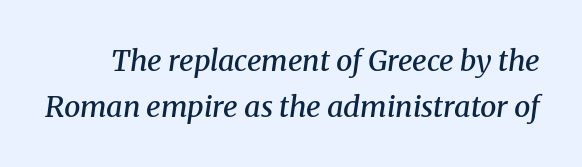
The image shows 29 px semibold serif type, italic (leaning right); set normal line spacing (1.58x), normal letter spacing, not underlined; medium stroke contrast and a medium x-height.
